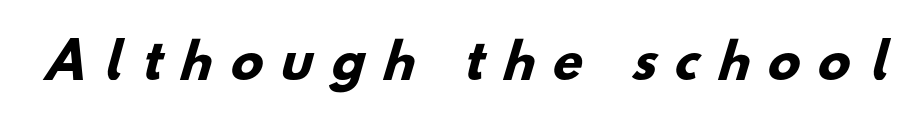
Q: Is the text bold? A: Yes.
Q: Is the typeface a serif or a sans-serif typeface? A: Sans-serif.
Q: Is the text underlined? A: No.
Q: Is the spacing between letters normal or unusually wide? A: Unusually wide.
Q: Width (condensed, normal, or wide)? A: Normal.
Q: Stroke contrast? A: Low.
Q: x-height? A: Small.
Q: Monospaced? A: No.
